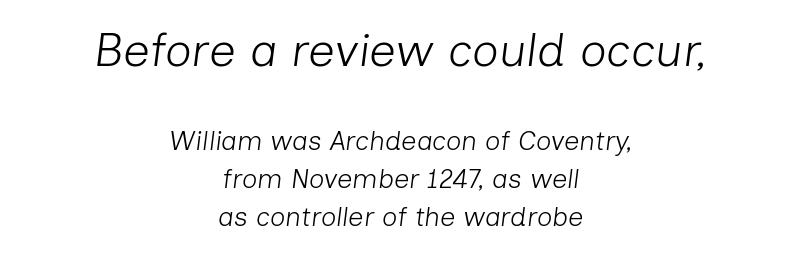
The image shows 47 px light type, italic (leaning right); set centered, normal line spacing (1.4x), normal letter spacing, not underlined; the first (top) block is 1.74x larger; low stroke contrast and a medium x-height.
